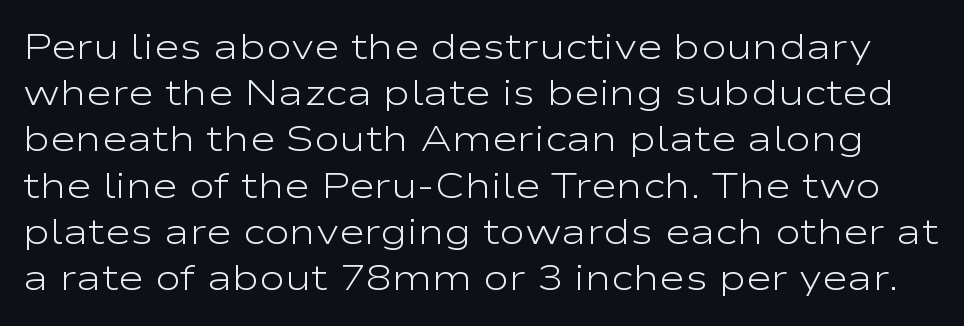
This sample uses an upright cut, with every glyph sitting square on the baseline. The letters advance in unequal steps, a hallmark of proportional type. Is this a heavy cut? Hardly; it is regular or lighter. The typeface chosen for these lines omits serifs. The baseline area is clear. The vertical gap from one line to the next is medium.
